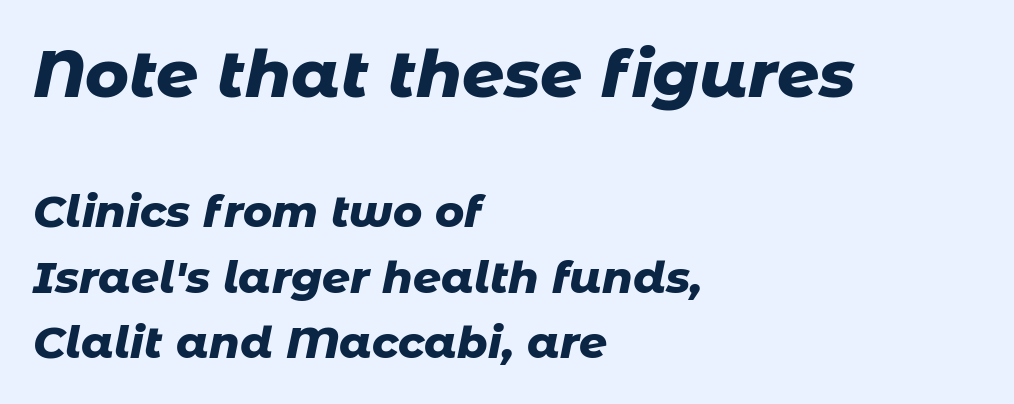
The passage shown stacks its lines at a standard gap. Yep, that's italic — everything's leaning. Do the characters align in a grid? No, the font is proportional. If you drew a ruler down the left edge, every line would touch it. The upper block of text is set noticeably larger than the block beneath it. Descenders are the only things crossing below the line.
